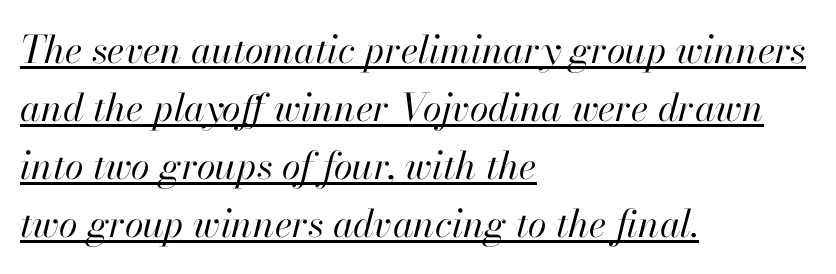
This reads as an unemphasized weight, regular at the heaviest. These lines keep a tight, regular rhythm from letter to letter. Looking at the ascenders, they clearly lean. The passage shown is underscored from start to finish. The letters advance in unequal steps, a hallmark of proportional type.
